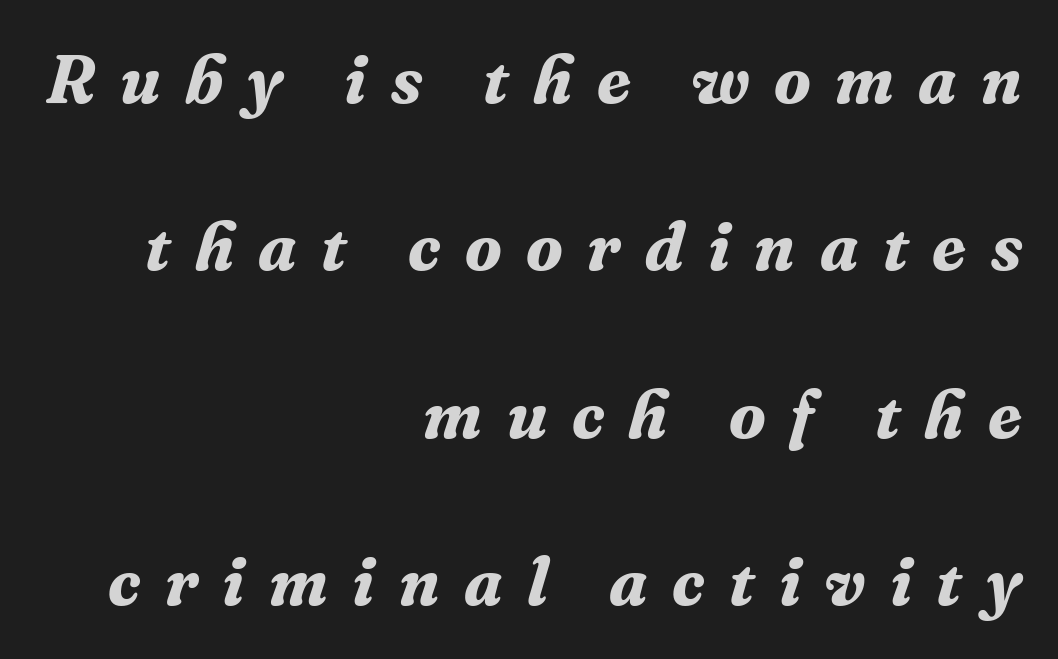
{"serif": "yes", "italic": "yes", "lean": "right", "slant_degrees": 16, "bold": "yes", "weight": "bold", "width": "normal", "stroke_contrast": "medium", "x_height": "medium", "monospaced": "no", "underline": "no", "align": "right", "line_spacing": "loose", "line_spacing_ratio": 2.46, "letter_spacing": "wide", "letter_spacing_em": 0.36, "glyph_px": 68}
